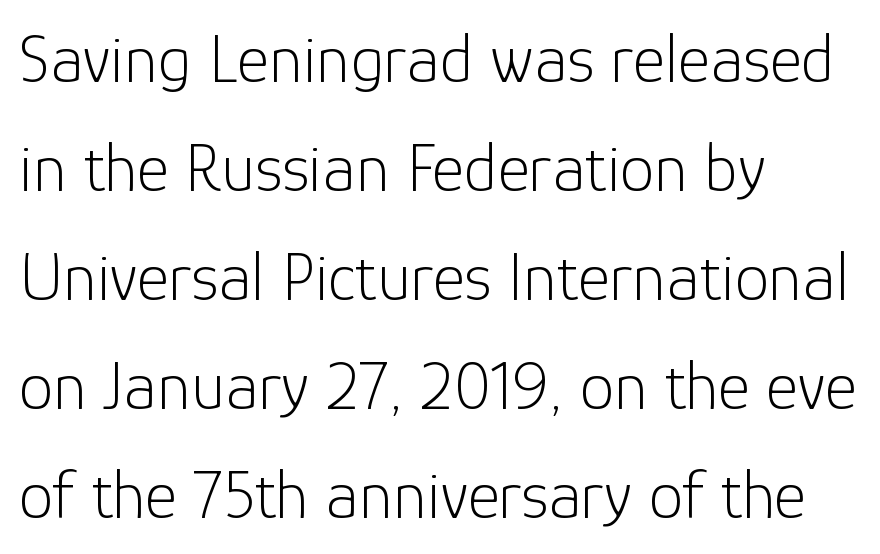
The image shows 69 px light sans-serif type, upright; set left-aligned, normal line spacing (1.58x), normal letter spacing, not underlined; low stroke contrast and a medium x-height.
